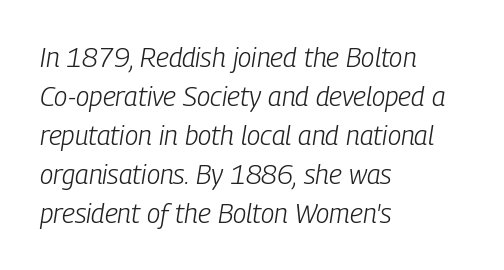
{"italic": "yes", "lean": "right", "slant_degrees": 9, "bold": "no", "underline": "no", "align": "left", "line_spacing": "normal", "line_spacing_ratio": 1.44, "letter_spacing": "normal", "letter_spacing_em": 0.0, "glyph_px": 27}
